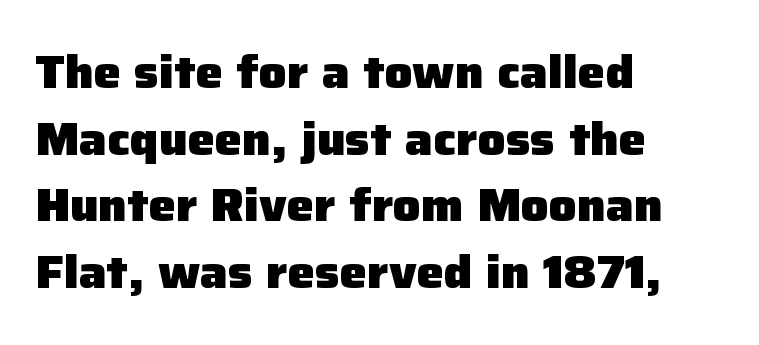
Students, observe: this is what conventionally led text looks like. Short and long lines alike share a common starting point at left. Plenty of ink on the page — the face is bold. Ordinary non-slanted type is in use. The foot of each line stays bare and open. Regarding serifs, this sample does without them.
